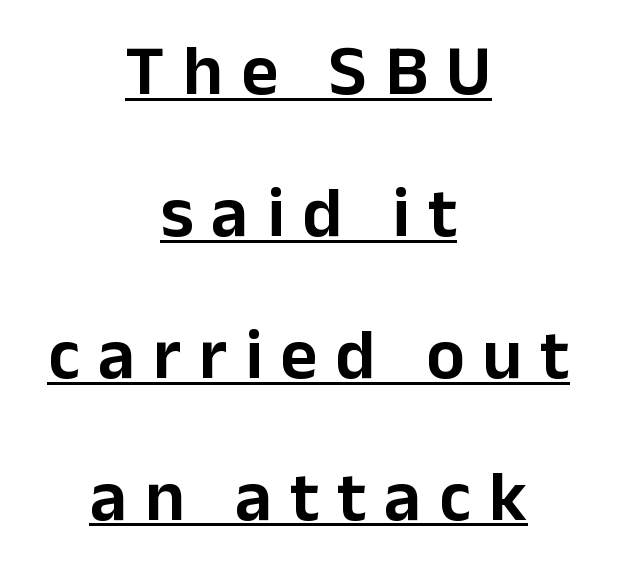
Q: Is the text italic (slanted)? A: No, it is upright.
Q: Is the typeface a serif or a sans-serif typeface? A: Sans-serif.
Q: Is the text underlined? A: Yes.
Q: How is the paragraph aligned? A: Centered.
Q: Is the spacing between letters normal or unusually wide? A: Unusually wide.
Q: Is the spacing between lines tight, normal or loose? A: Loose.
Q: Width (condensed, normal, or wide)? A: Normal.
Q: Stroke contrast? A: Low.
Q: x-height? A: Medium.
Q: Monospaced? A: No.
